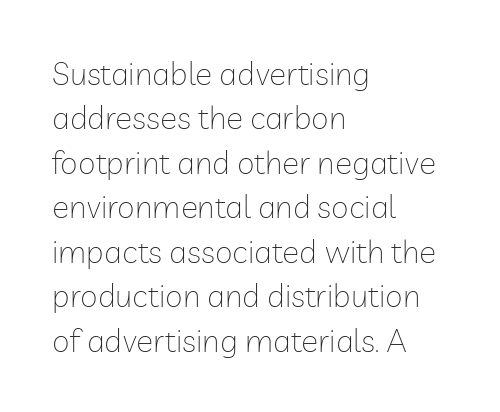
{"serif": "no", "italic": "no", "bold": "no", "weight": "thin", "width": "normal", "stroke_contrast": "low", "x_height": "medium", "monospaced": "no", "underline": "no", "align": "left", "line_spacing": "normal", "line_spacing_ratio": 1.39, "letter_spacing": "normal", "letter_spacing_em": 0.0, "glyph_px": 32}
